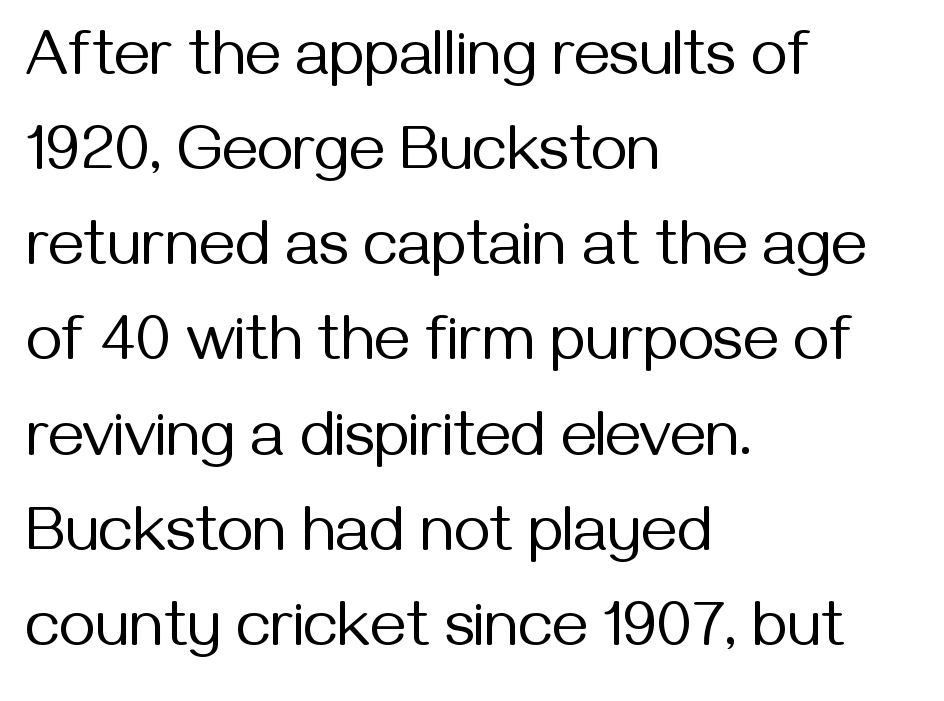
Default kerning and tracking; the words read as compact shapes. A classic flush-left, rag-right setting is used for this passage. The typeface chosen for these lines omits serifs. Quick note: interline space is typical.
